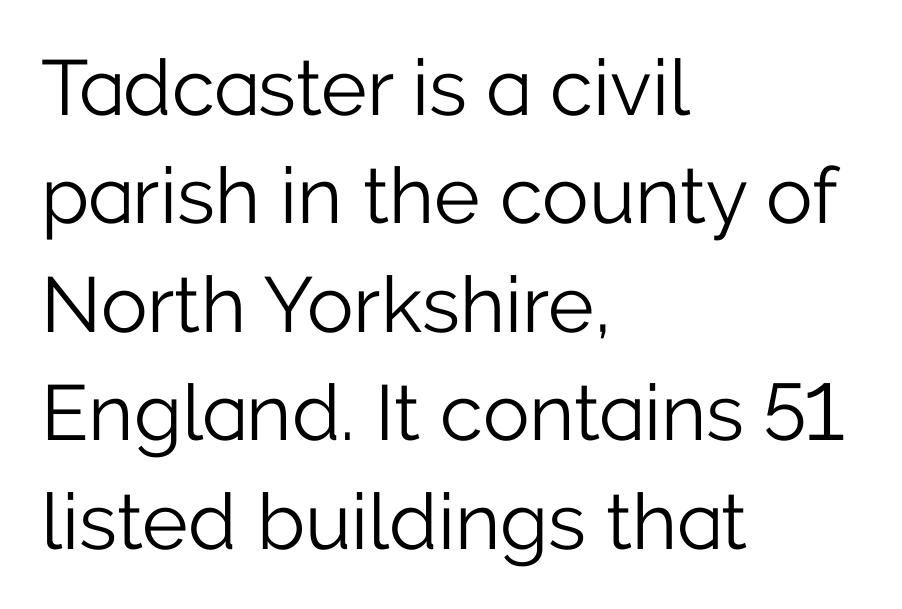
Anything drawn beneath the words? Only blank space. Caption: face not bold, strokes unweighted. Leading: standard. Line starts are locked; line ends wander. In terms of letterspacing, this is plain default setting. Unlike italic type, these characters show no tilt at all.
